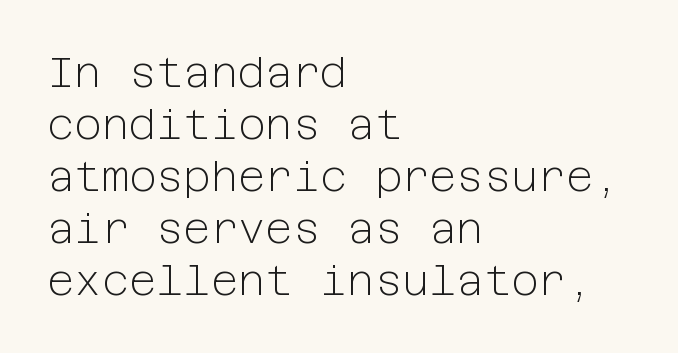
The typeface chosen for these lines omits serifs. This rendering uses left alignment, leaving the right contour irregular. The letters stand straight up with perfectly vertical stems. The face looks like a standard text weight, possibly lighter.
